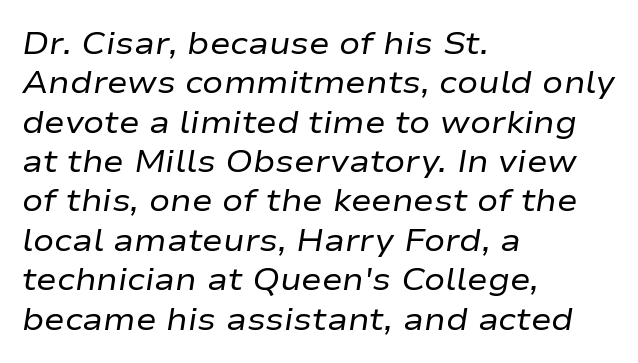
{"italic": "yes", "lean": "right", "slant_degrees": 9, "bold": "no", "weight": "regular", "width": "wide", "stroke_contrast": "low", "x_height": "medium", "monospaced": "no", "underline": "no", "align": "left", "line_spacing": "normal", "line_spacing_ratio": 1.27, "letter_spacing": "normal", "letter_spacing_em": 0.0, "glyph_px": 31}
